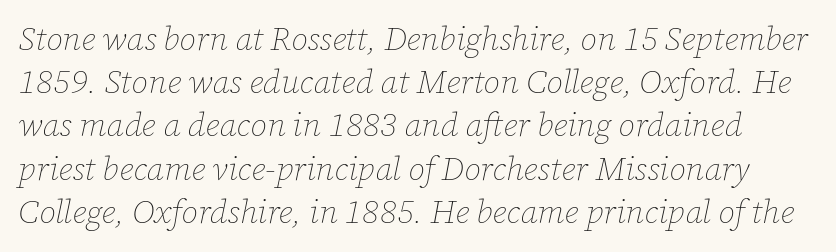
The image shows 33 px thin type, italic (leaning right); set normal line spacing (1.31x), normal letter spacing, not underlined; low stroke contrast and a medium x-height.
